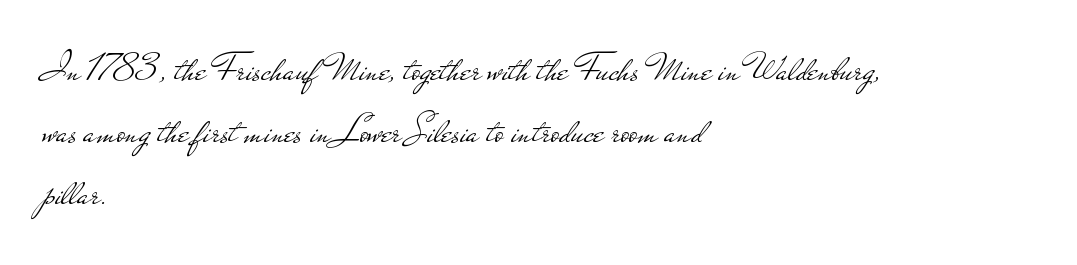
Q: Is the text bold? A: No.
Q: Is the text italic (slanted)? A: Yes.
Q: Is the typeface a serif or a sans-serif typeface? A: Sans-serif.
Q: Is the text underlined? A: No.
Q: How is the paragraph aligned? A: Left-aligned.
Q: Is the spacing between letters normal or unusually wide? A: Normal.
Q: Is the spacing between lines tight, normal or loose? A: Normal.
Q: Width (condensed, normal, or wide)? A: Wide.
Q: Stroke contrast? A: Low.
Q: x-height? A: Small.
Q: Monospaced? A: No.
